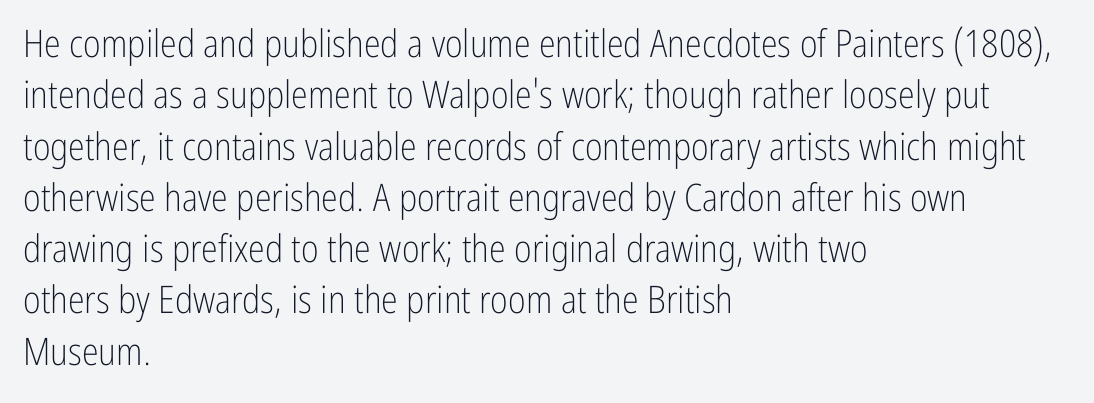
You could call the tracking neutral — neither tight nor loose. Looks like regular typesetting: each glyph gets only the width it needs. Where is the straight margin? On the left. A typesetter would label this face a sans. Summary of weight: not heavy and not bold. Lines of text with bare space underneath.
